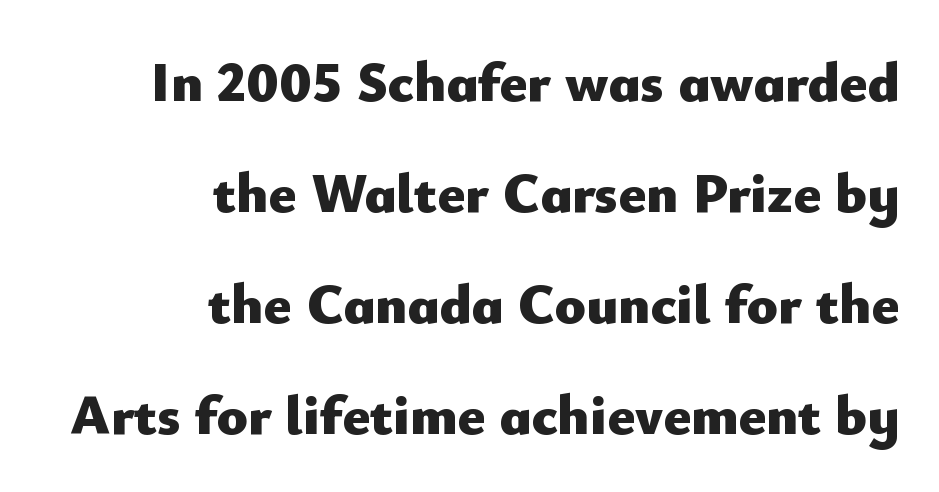
Q: Is the text bold? A: Yes.
Q: Is the text italic (slanted)? A: No, it is upright.
Q: Is the typeface a serif or a sans-serif typeface? A: Sans-serif.
Q: Is the text underlined? A: No.
Q: How is the paragraph aligned? A: Right-aligned.
Q: Is the spacing between letters normal or unusually wide? A: Normal.
Q: Is the spacing between lines tight, normal or loose? A: Loose.
Q: Width (condensed, normal, or wide)? A: Normal.
Q: Stroke contrast? A: Low.
Q: x-height? A: Small.
Q: Monospaced? A: No.
